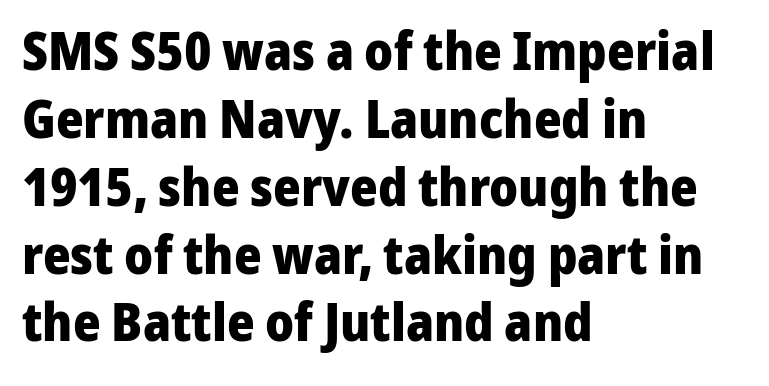
Here the glyphs are tracked normally, forming tight word shapes. The axis of the letterforms is exactly vertical. Does the copy run flush right? No — it runs flush left. The block of text has a typical density, with ordinary space between rows. Spacing verdict: proportional, widths tailored to each character.
